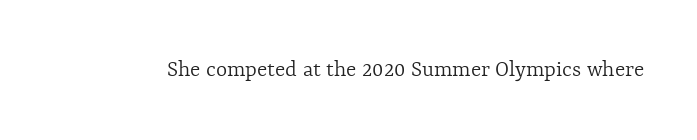
Q: Is the text bold? A: No.
Q: Is the text italic (slanted)? A: No, it is upright.
Q: Is the text underlined? A: No.
Q: Is the spacing between letters normal or unusually wide? A: Normal.
